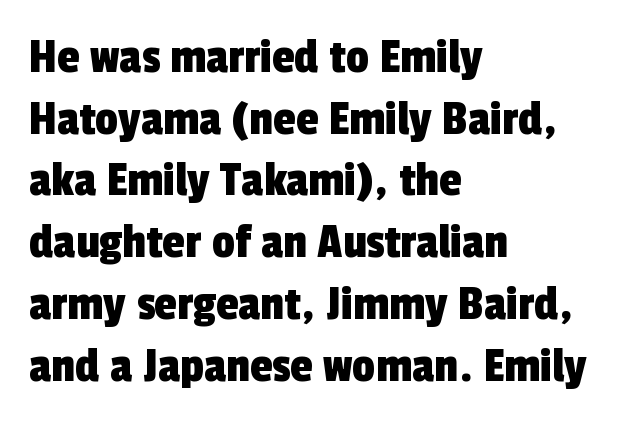
The font family rendered here belongs to the sans-serif group. Spacing verdict: proportional, widths tailored to each character. Default kerning and tracking; the words read as compact shapes. Decoration check: the copy has no underline.
